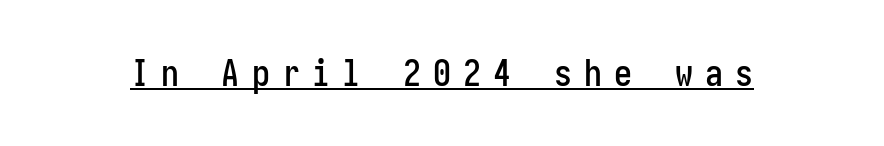
The image shows 36 px condensed sans-serif type, upright; set unusually wide letter spacing (+0.34 em), underlined; low stroke contrast and a medium x-height.
